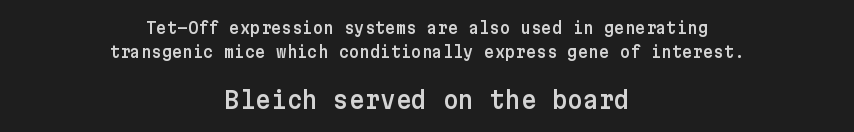
The baseline area is clear. Horizontal alignment here is central, giving a formal, balanced look. Quick note: interline space is typical. Look at the tracking — it's just the regular setting, nothing added. In this sample the second text group is rendered at the bigger scale. The font's upright variant was chosen for this text.
